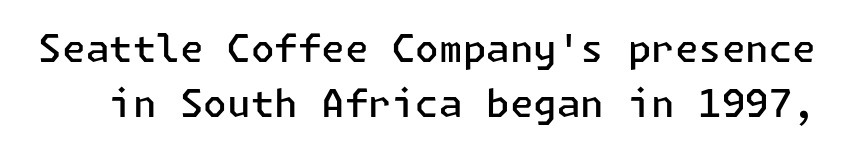
Characters follow at the spacing the type designer built in. Do the letters lean? They stand straight. Classification — sans serif. Letters rest on an invisible, unmarked baseline. The leading is moderate, giving the passage an even texture. I'd describe the lettering as semibold — firm but not a full bold.
